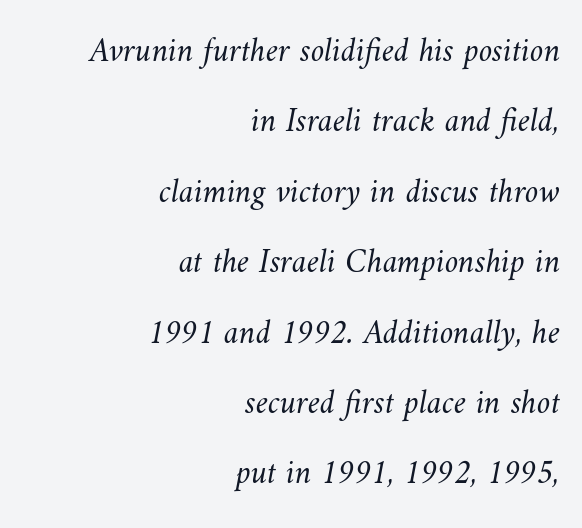
Q: Is the text bold? A: No.
Q: Is the text underlined? A: No.
Q: How is the paragraph aligned? A: Right-aligned.
Q: Is the spacing between letters normal or unusually wide? A: Normal.
Q: Is the spacing between lines tight, normal or loose? A: Loose.
Q: Width (condensed, normal, or wide)? A: Normal.
Q: Stroke contrast? A: Medium.
Q: x-height? A: Small.
Q: Monospaced? A: No.
